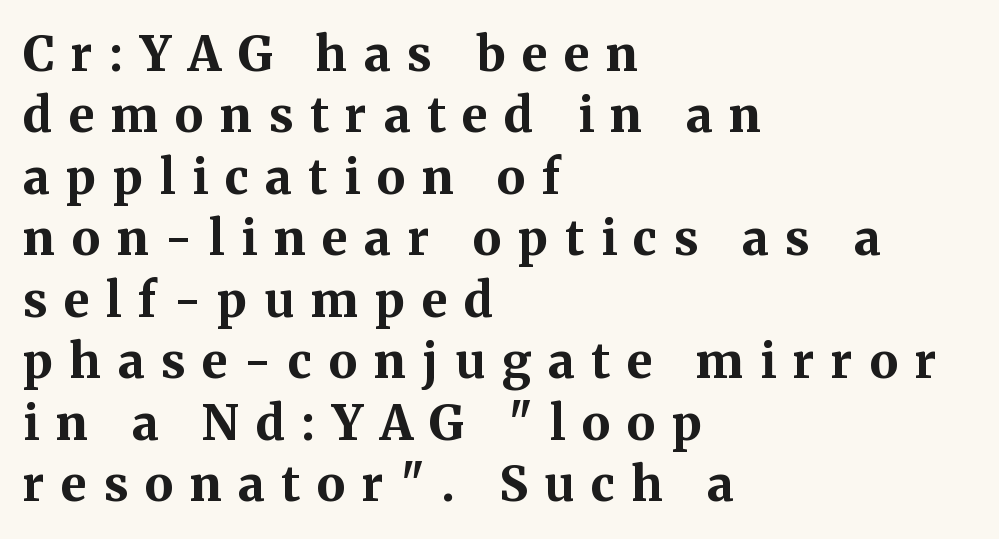
{"serif": "yes", "italic": "no", "bold": "yes", "weight": "bold", "width": "normal", "stroke_contrast": "medium", "x_height": "medium", "monospaced": "no", "underline": "no", "align": "left", "line_spacing": "normal", "line_spacing_ratio": 1.28, "letter_spacing": "wide", "letter_spacing_em": 0.35, "glyph_px": 48}
